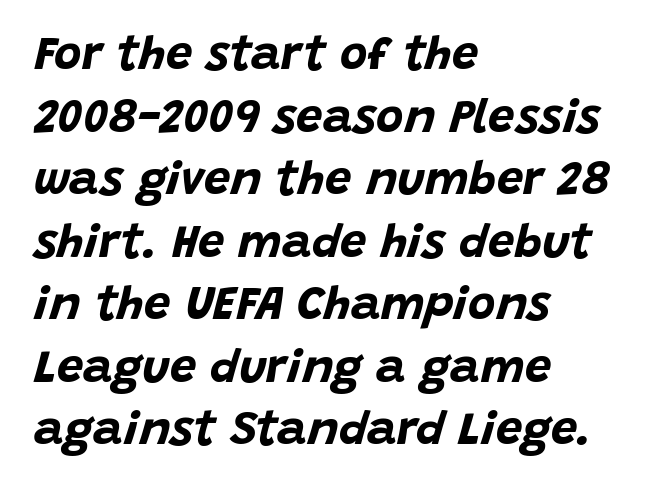
The image shows 47 px bold type, italic (leaning right); set left-aligned, normal line spacing (1.33x), normal letter spacing, not underlined; low stroke contrast and a large x-height.
